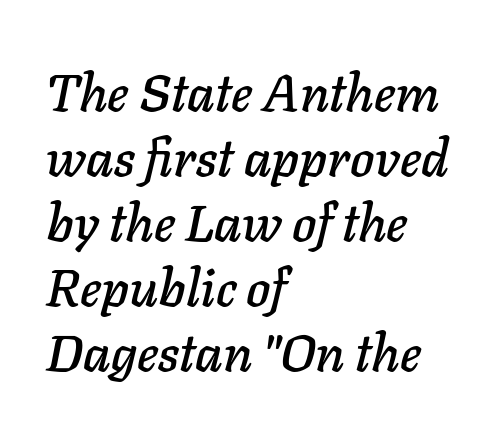
The image shows 52 px text type, italic (leaning right); set left-aligned, normal line spacing (1.25x), normal letter spacing, not underlined; low stroke contrast and a medium x-height.
